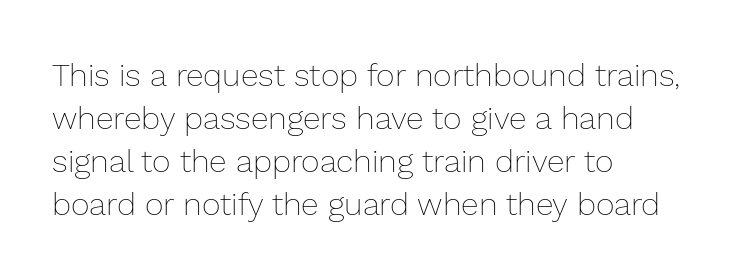
The image shows 32 px thin type, upright; set left-aligned, normal line spacing (1.34x), normal letter spacing, not underlined; low stroke contrast and a medium x-height.
